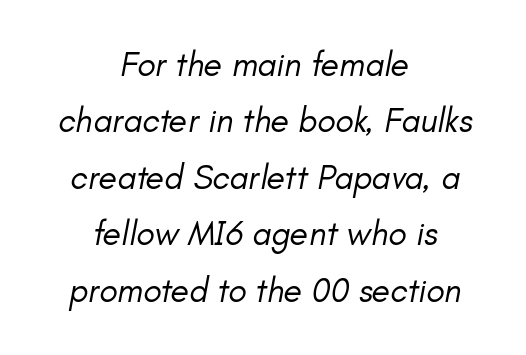
{"italic": "yes", "lean": "right", "slant_degrees": 11, "bold": "no", "weight": "regular", "width": "normal", "stroke_contrast": "low", "x_height": "small", "monospaced": "no", "underline": "no", "align": "center", "line_spacing": "normal", "line_spacing_ratio": 1.66, "letter_spacing": "normal", "letter_spacing_em": 0.0, "glyph_px": 34}
